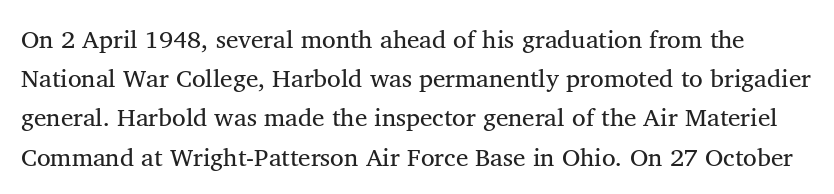
The image shows 25 px text type, upright; set normal line spacing (1.57x), normal letter spacing, not underlined.
